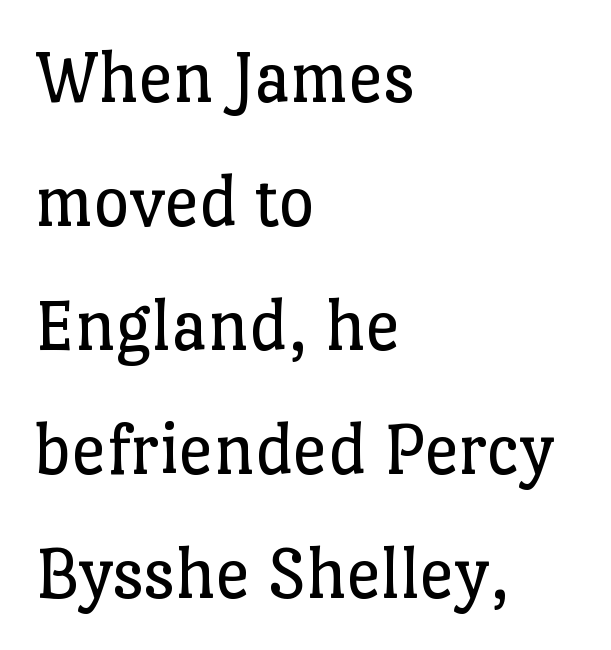
Q: Is the text bold? A: No.
Q: Is the text italic (slanted)? A: No, it is upright.
Q: Is the typeface a serif or a sans-serif typeface? A: Serif.
Q: Is the text underlined? A: No.
Q: How is the paragraph aligned? A: Left-aligned.
Q: Is the spacing between letters normal or unusually wide? A: Normal.
Q: Is the spacing between lines tight, normal or loose? A: Normal.
Q: Width (condensed, normal, or wide)? A: Normal.
Q: Stroke contrast? A: Low.
Q: x-height? A: Medium.
Q: Monospaced? A: No.
